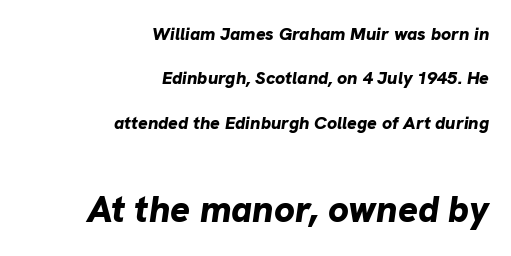
Q: Is the text bold? A: Yes.
Q: Is the text italic (slanted)? A: Yes, it leans right by about 8 degrees.
Q: Is the text underlined? A: No.
Q: How is the paragraph aligned? A: Right-aligned.
Q: Is the spacing between letters normal or unusually wide? A: Normal.
Q: Is the spacing between lines tight, normal or loose? A: Loose.
Q: Which block of text is set in a larger size, the first (top) or the second (bottom)? A: The second (bottom) one.
Q: Width (condensed, normal, or wide)? A: Normal.
Q: Stroke contrast? A: Low.
Q: x-height? A: Medium.
Q: Monospaced? A: No.
